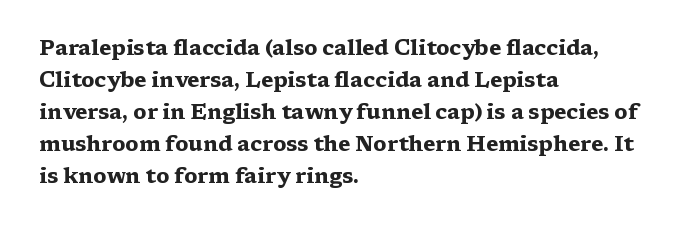
Q: Is the text bold? A: Yes.
Q: Is the text italic (slanted)? A: No, it is upright.
Q: Is the text underlined? A: No.
Q: How is the paragraph aligned? A: Left-aligned.
Q: Is the spacing between letters normal or unusually wide? A: Normal.
Q: Is the spacing between lines tight, normal or loose? A: Normal.
